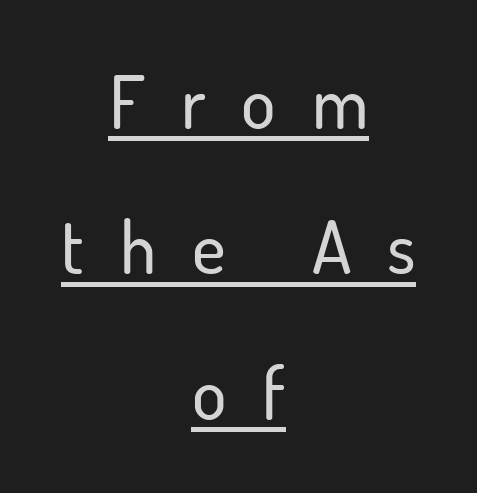
Q: Is the text italic (slanted)? A: No, it is upright.
Q: Is the typeface a serif or a sans-serif typeface? A: Sans-serif.
Q: Is the text underlined? A: Yes.
Q: How is the paragraph aligned? A: Centered.
Q: Is the spacing between letters normal or unusually wide? A: Unusually wide.
Q: Is the spacing between lines tight, normal or loose? A: Loose.
Q: Width (condensed, normal, or wide)? A: Normal.
Q: Stroke contrast? A: Low.
Q: x-height? A: Small.
Q: Monospaced? A: No.
